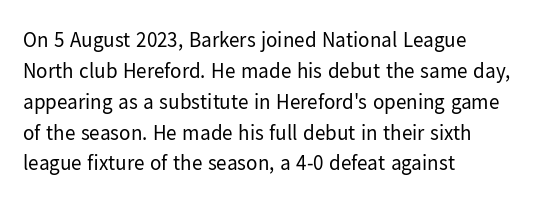
The image shows 21 px text type, upright; set left-aligned, normal line spacing (1.47x), normal letter spacing, not underlined.
